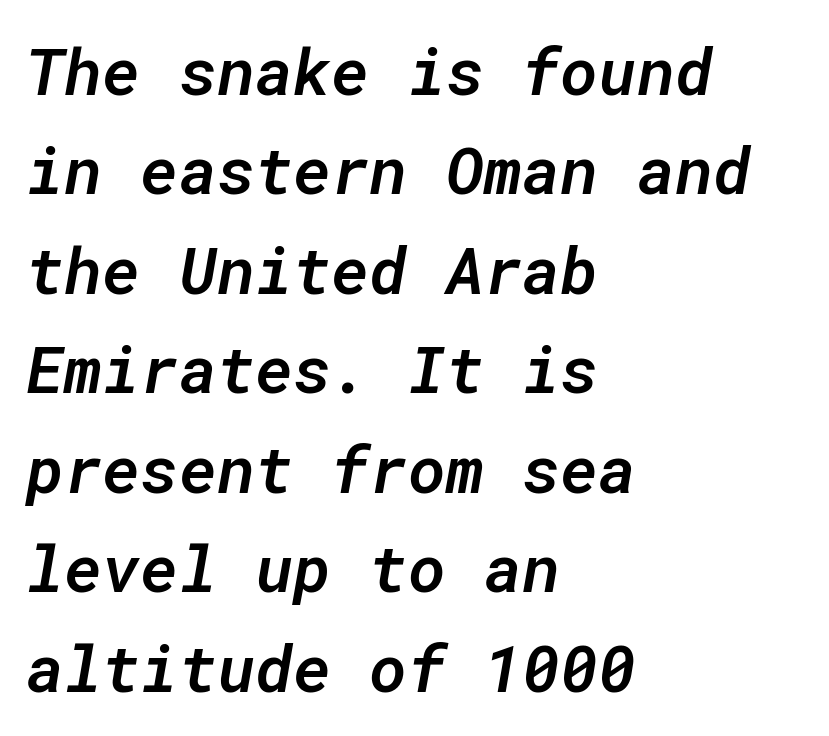
{"italic": "yes", "lean": "right", "slant_degrees": 10, "bold": "semi", "weight": "semibold", "width": "normal", "stroke_contrast": "low", "x_height": "medium", "monospaced": "yes", "underline": "no", "align": "left", "line_spacing": "normal", "line_spacing_ratio": 1.53, "letter_spacing": "normal", "letter_spacing_em": 0.0, "glyph_px": 65}
